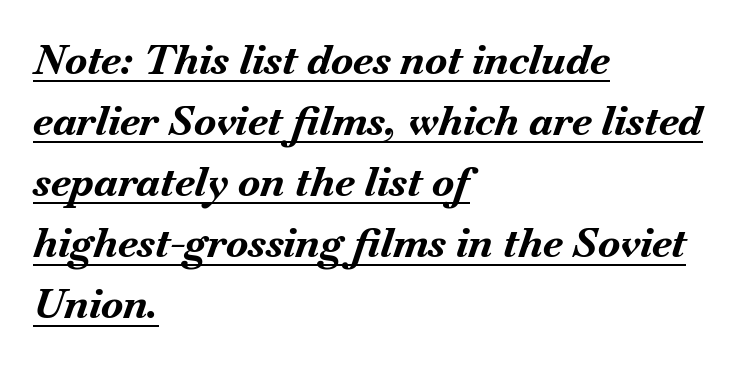
Q: Is the text bold? A: Yes.
Q: Is the text italic (slanted)? A: Yes, it leans right by about 18 degrees.
Q: Is the text underlined? A: Yes.
Q: How is the paragraph aligned? A: Left-aligned.
Q: Is the spacing between letters normal or unusually wide? A: Normal.
Q: Is the spacing between lines tight, normal or loose? A: Normal.
Q: Width (condensed, normal, or wide)? A: Normal.
Q: Stroke contrast? A: Medium.
Q: x-height? A: Small.
Q: Monospaced? A: No.
